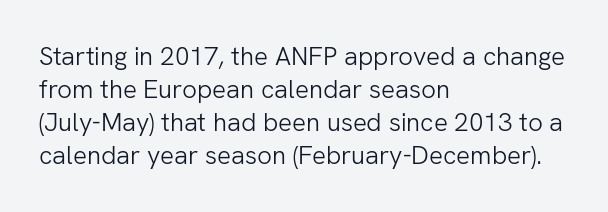
Q: Is the text bold? A: No.
Q: Is the text italic (slanted)? A: No, it is upright.
Q: Is the text underlined? A: No.
Q: How is the paragraph aligned? A: Left-aligned.
Q: Is the spacing between letters normal or unusually wide? A: Normal.
Q: Is the spacing between lines tight, normal or loose? A: Normal.
